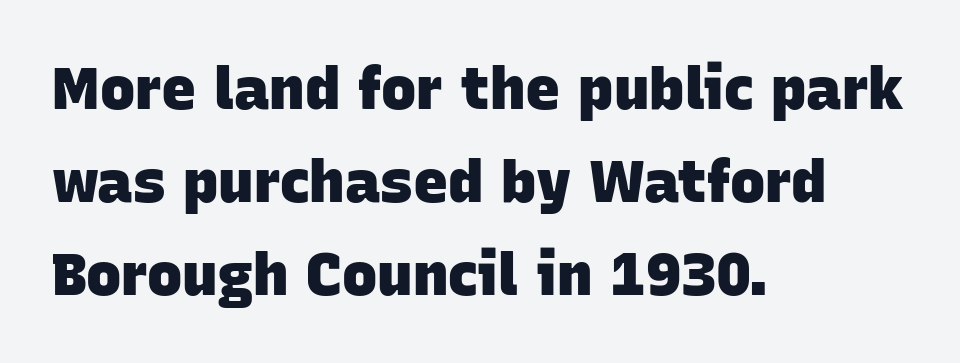
The image shows 59 px heavy sans-serif type; set left-aligned, normal line spacing (1.58x), normal letter spacing, not underlined; low stroke contrast and a large x-height.
